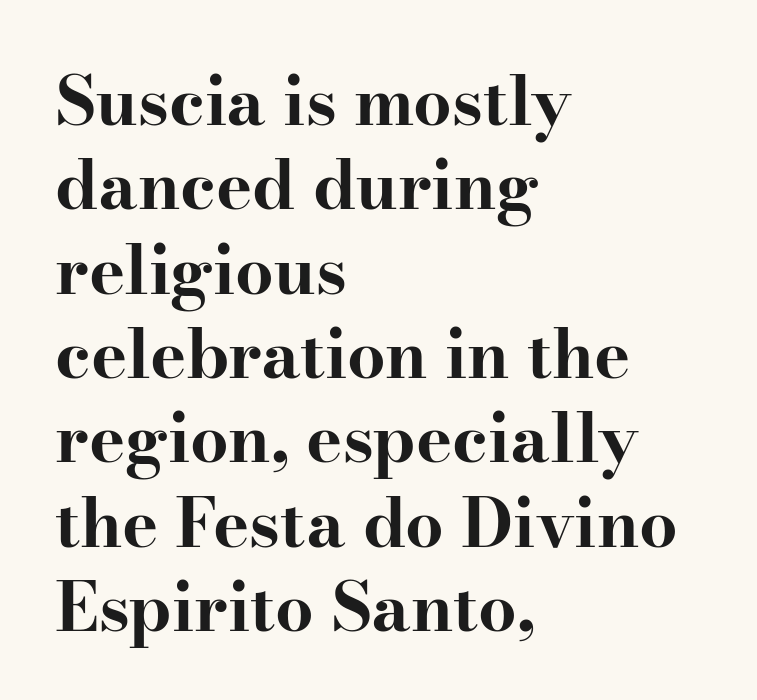
{"serif": "yes", "italic": "no", "bold": "yes", "weight": "bold", "width": "wide", "stroke_contrast": "high", "x_height": "small", "monospaced": "no", "underline": "no", "align": "left", "line_spacing_ratio": 1.24, "letter_spacing": "normal", "letter_spacing_em": 0.0, "glyph_px": 68}
